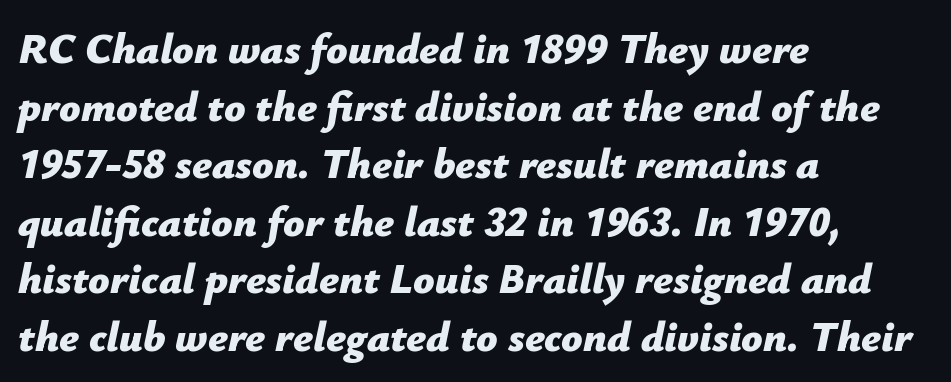
{"italic": "yes", "lean": "right", "slant_degrees": 12, "bold": "yes", "weight": "bold", "width": "normal", "stroke_contrast": "low", "x_height": "medium", "monospaced": "no", "underline": "no", "align": "left", "line_spacing": "normal", "line_spacing_ratio": 1.37, "letter_spacing": "normal", "letter_spacing_em": 0.0, "glyph_px": 42}
